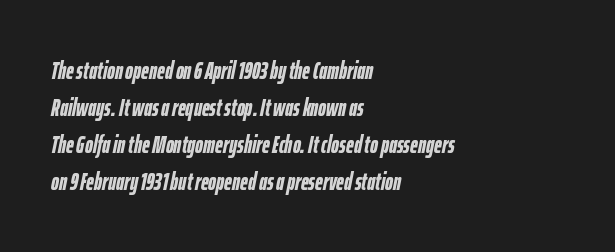
The whole block is typeset with a tilt. Quick note: interline space is typical. This sample is left-justified, so line endings fall wherever the words run out. Typesetter's note: full bold, strokes at maximum text heaviness. The passage shown has conventional tracking throughout.
